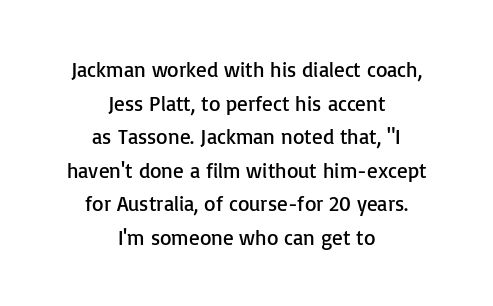
{"italic": "no", "bold": "no", "underline": "no", "align": "center", "line_spacing": "normal", "line_spacing_ratio": 1.6, "letter_spacing": "normal", "letter_spacing_em": 0.0, "glyph_px": 21}
